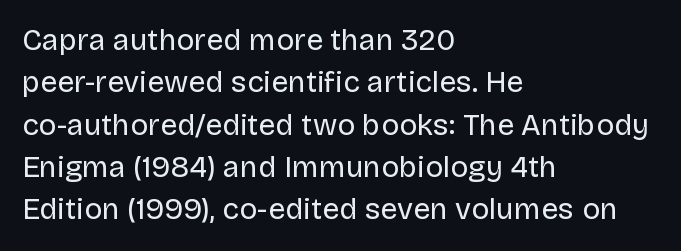
Unmarked baselines from the first word to the last. Serifs: no, the terminals of the letterforms are clean. Nothing heavy about these letters — not bold at all. Caption: multi-line text, flush left, ragged right. Italic: no, the glyphs are upright roman.
